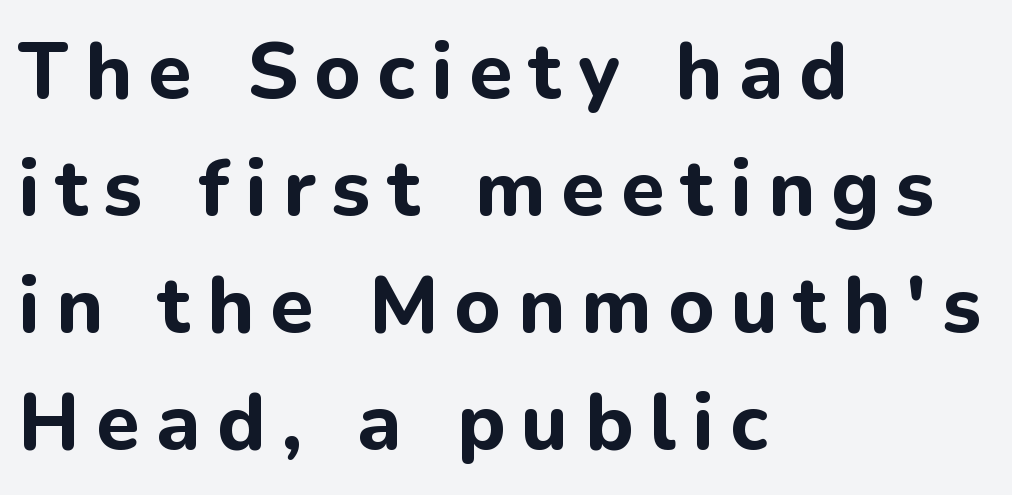
{"serif": "no", "italic": "no", "bold": "yes", "weight": "bold", "width": "normal", "stroke_contrast": "low", "x_height": "medium", "monospaced": "no", "underline": "no", "align": "left", "line_spacing": "normal", "line_spacing_ratio": 1.48, "letter_spacing": "wide", "letter_spacing_em": 0.21, "glyph_px": 79}
